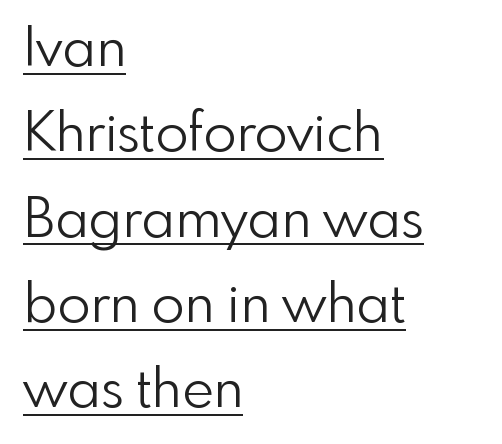
The characters display no serif detailing; their extremities are plain. Check the space under the baseline: a stroke is drawn there. The block of text has a typical density, with ordinary space between rows. Layout note: lines flush left. Upright lettering throughout.
